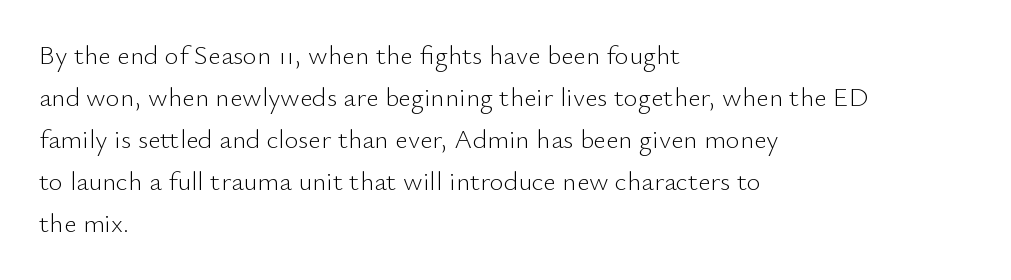
{"italic": "no", "bold": "no", "underline": "no", "align": "left", "line_spacing": "normal", "line_spacing_ratio": 1.56, "letter_spacing": "normal", "letter_spacing_em": 0.0, "glyph_px": 27}
